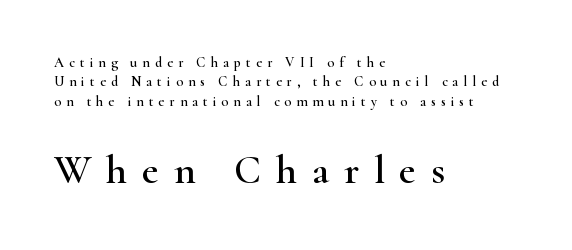
Q: Is the text italic (slanted)? A: No, it is upright.
Q: Is the typeface a serif or a sans-serif typeface? A: Serif.
Q: Is the text underlined? A: No.
Q: How is the paragraph aligned? A: Left-aligned.
Q: Is the spacing between letters normal or unusually wide? A: Unusually wide.
Q: Is the spacing between lines tight, normal or loose? A: Normal.
Q: Which block of text is set in a larger size, the first (top) or the second (bottom)? A: The second (bottom) one.
Q: Width (condensed, normal, or wide)? A: Wide.
Q: Stroke contrast? A: High.
Q: x-height? A: Small.
Q: Monospaced? A: No.
